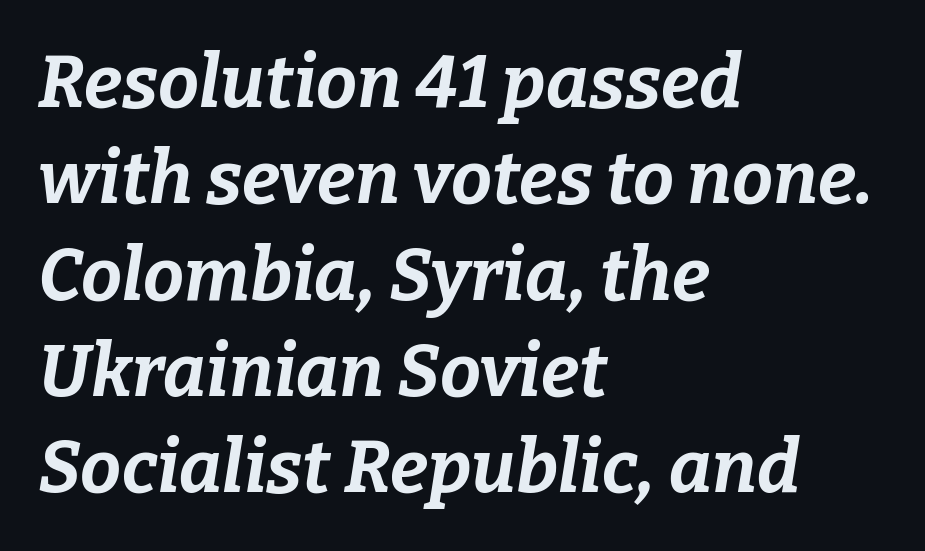
{"italic": "yes", "lean": "right", "slant_degrees": 9, "bold": "yes", "weight": "bold", "width": "normal", "stroke_contrast": "low", "x_height": "medium", "monospaced": "no", "underline": "no", "align": "left", "line_spacing": "normal", "line_spacing_ratio": 1.32, "letter_spacing": "normal", "letter_spacing_em": 0.0, "glyph_px": 73}
